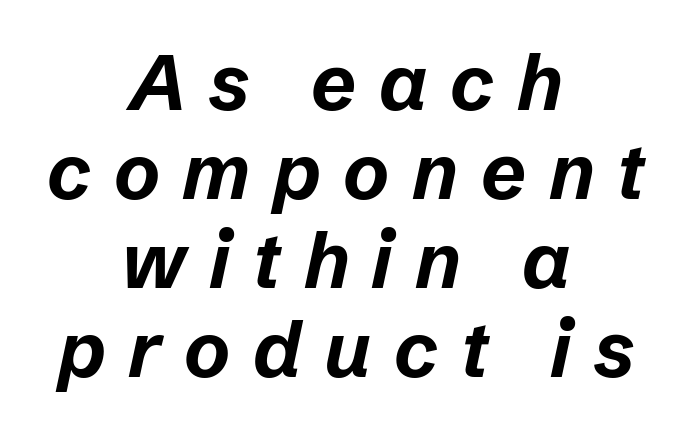
The image shows 78 px bold type, italic (leaning right); set centered, tight line spacing (1.14x), unusually wide letter spacing (+0.29 em), not underlined; low stroke contrast and a medium x-height.
